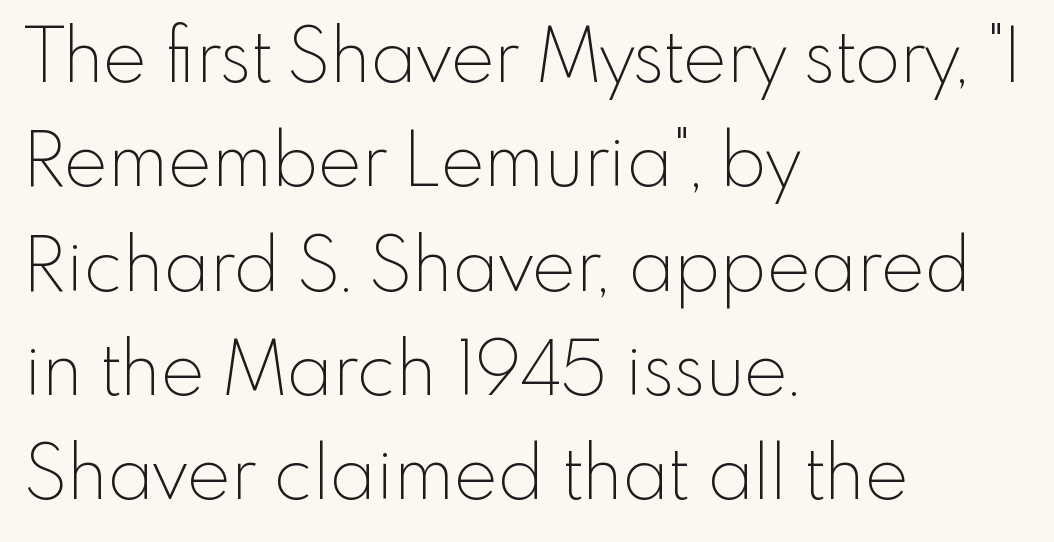
The image shows 74 px thin sans-serif type, upright; set left-aligned, normal line spacing (1.41x), normal letter spacing, not underlined; a small x-height.
